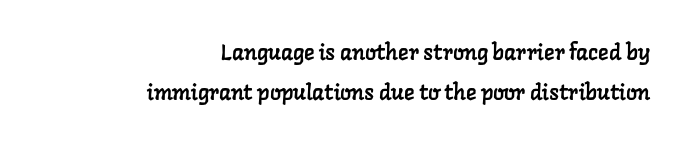
The image shows 22 px text type; set right-aligned, line spacing 1.84x, normal letter spacing, not underlined.
